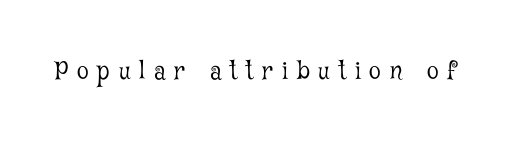
How are the letters spaced? Widely, with obvious added tracking. No chunkiness to these letters — they're not bold. Notice how the stems are strictly vertical — no italics here. The strip under each line holds only bare page.
